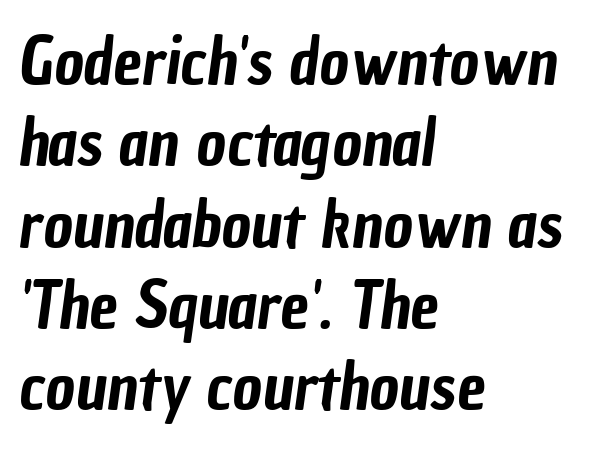
Underlining? Definitely not there. Quick note: interline space is typical. The passage shown is typed in a proportional face where columns would drift. Is the block centered? No — it sits flush against the left margin.
